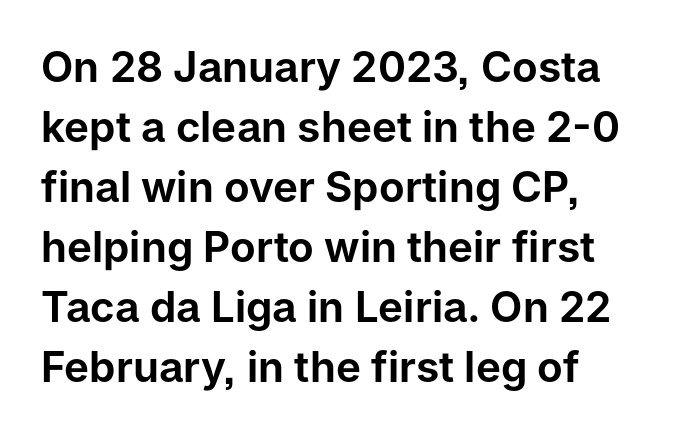
The image shows 42 px sans-serif type, upright; set normal line spacing (1.43x), normal letter spacing, not underlined; low stroke contrast and a medium x-height.
